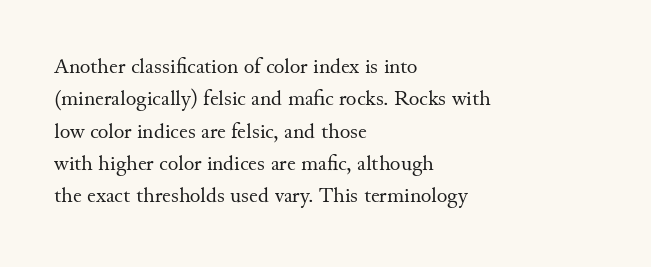
Does extra space separate the letters? No, they use regular spacing. Compared with a typical body face, this is equally light or lighter still. Casual observation: everything's shoved over to the left. This sample keeps an unexceptional amount of space between lines.
